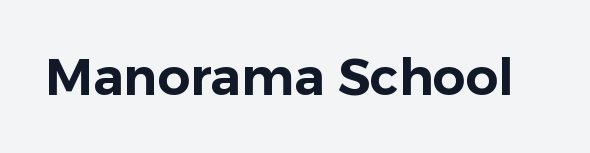
Spacing between characters is what you'd get straight out of the box. The glyphs are unaccompanied by any horizontal stroke below them. Upright lettering throughout. Observe the absence of serifs on each vertical stroke in this sample. Think of a printed novel: that variable character pitch is what you see here.
